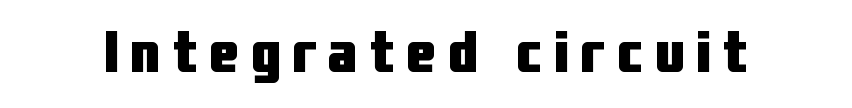
{"serif": "no", "italic": "no", "bold": "yes", "weight": "heavy", "width": "condensed", "stroke_contrast": "low", "x_height": "medium", "monospaced": "no", "underline": "no", "letter_spacing": "wide", "letter_spacing_em": 0.2, "glyph_px": 59}
